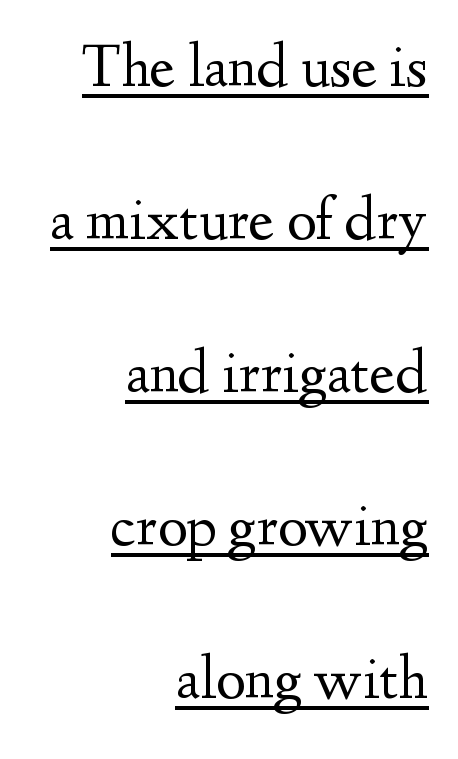
Honestly, the underline is the first thing you notice here. The weight would be labelled regular, book, light, or lighter still. The line-height multiplier appears high, well above default. Observe the serifs anchoring each vertical stroke in this sample. This sample has the flowing, uneven cadence of proportional lettering. The passage is arranged like a letterhead date or caption credit — flush right.
